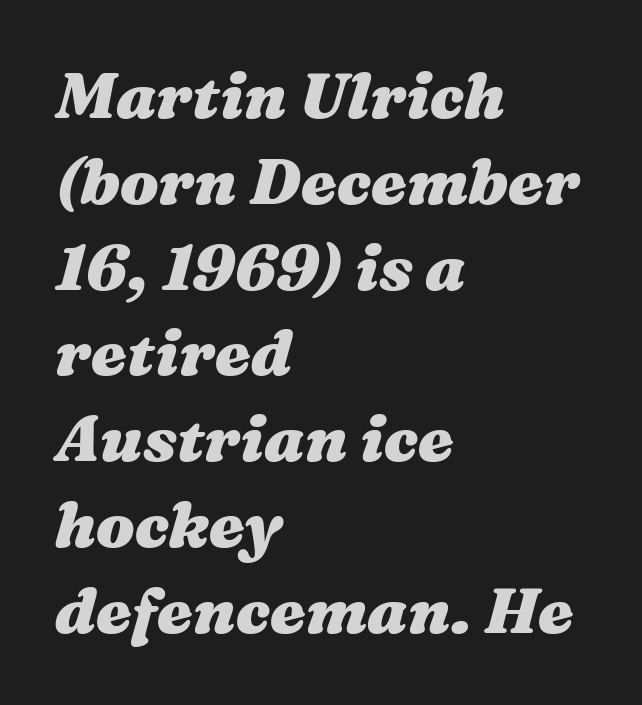
{"italic": "yes", "lean": "right", "slant_degrees": 16, "bold": "yes", "weight": "heavy", "width": "wide", "stroke_contrast": "medium", "x_height": "medium", "monospaced": "no", "underline": "no", "align": "left", "line_spacing": "normal", "line_spacing_ratio": 1.34, "letter_spacing": "normal", "letter_spacing_em": 0.0, "glyph_px": 64}
